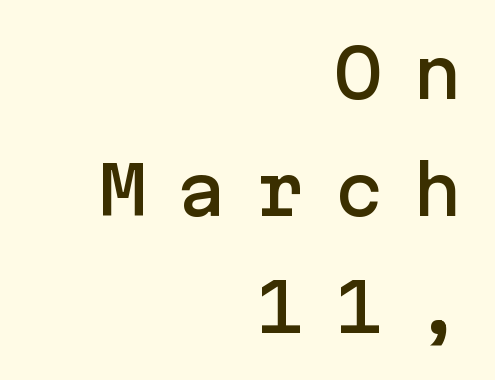
The image shows 66 px sans-serif type, upright; set right-aligned, line spacing 1.77x, unusually wide letter spacing (+0.44 em), not underlined; low stroke contrast and a medium x-height.
